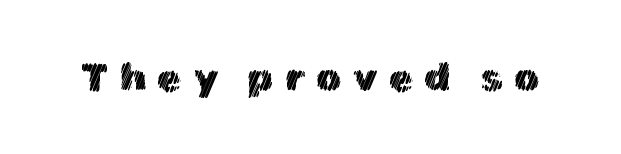
The specimen reads as upright at a glance. The gap between lines stays unmarked. Each word looks stretched out because of the extra space between its letters. These lines are rendered in a variable-pitch font.
